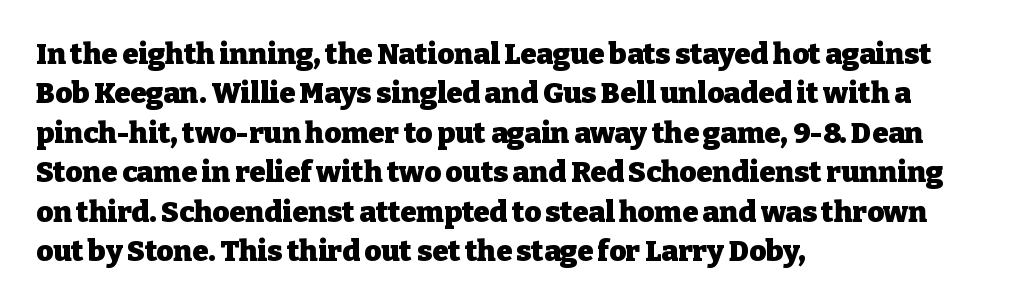
The image shows 29 px heavy serif type, upright; set left-aligned, normal line spacing (1.36x), normal letter spacing, not underlined; low stroke contrast and a medium x-height.
